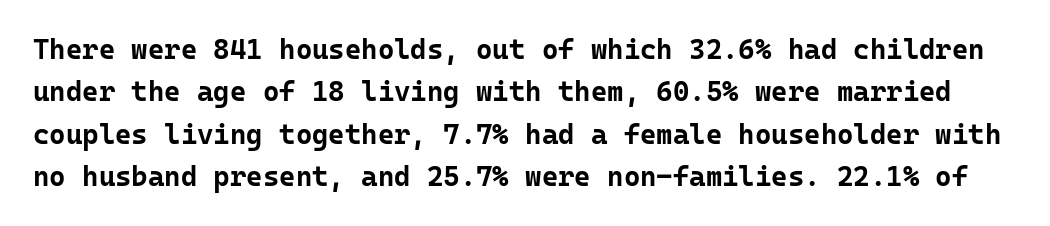
{"serif": "no", "italic": "no", "bold": "yes", "weight": "bold", "width": "normal", "stroke_contrast": "low", "x_height": "medium", "monospaced": "yes", "underline": "no", "line_spacing": "normal", "line_spacing_ratio": 1.51, "letter_spacing": "normal", "letter_spacing_em": 0.0, "glyph_px": 28}
